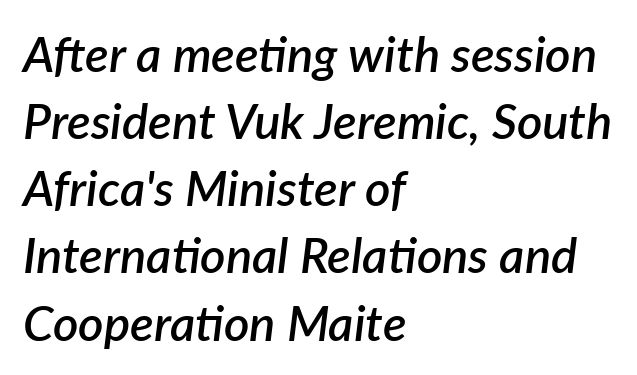
The image shows 49 px semibold type, italic (leaning right); set left-aligned, normal line spacing (1.37x), normal letter spacing, not underlined; low stroke contrast and a medium x-height.
